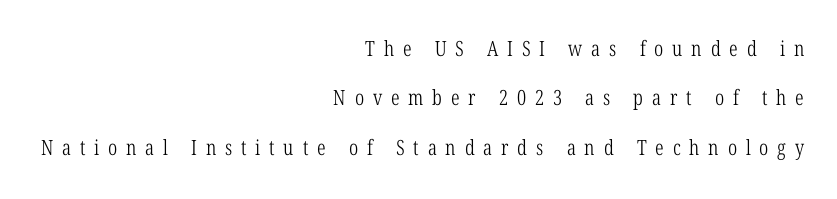
Q: Is the text bold? A: No.
Q: Is the text italic (slanted)? A: No, it is upright.
Q: Is the text underlined? A: No.
Q: How is the paragraph aligned? A: Right-aligned.
Q: Is the spacing between letters normal or unusually wide? A: Unusually wide.
Q: Is the spacing between lines tight, normal or loose? A: Loose.
